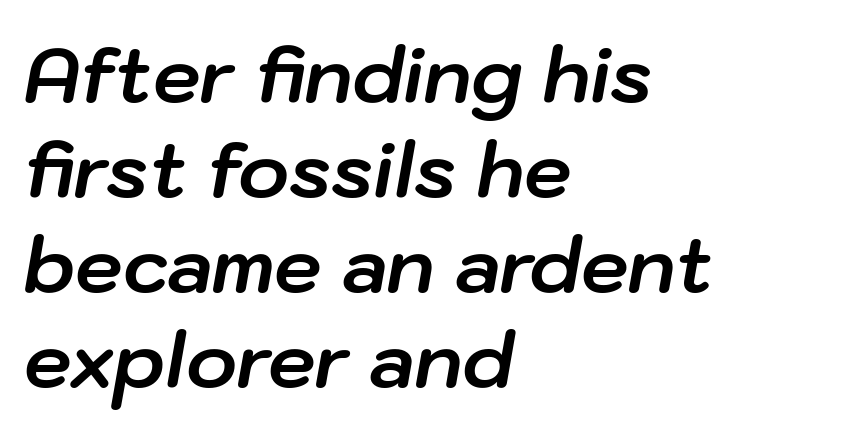
A bare baseline throughout the passage. The line texture is even and compact thanks to regular tracking. These lines sit exactly where default settings would place them. The letters advance in unequal steps, a hallmark of proportional type. Which margin do the lines hug? The left one — the right edge is uneven.
